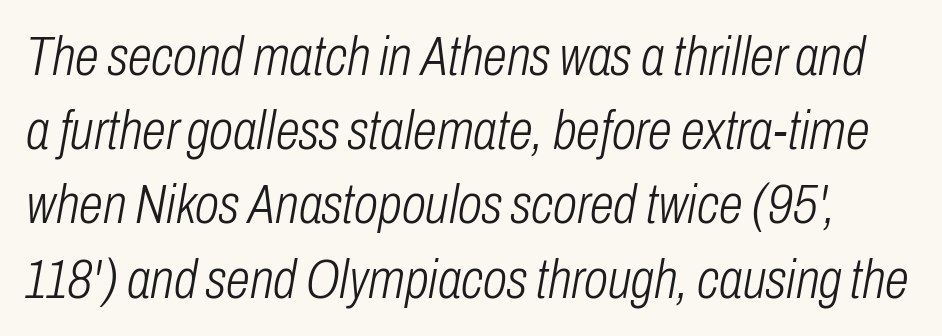
Q: Is the text bold? A: No.
Q: Is the text italic (slanted)? A: Yes, it leans right by about 10 degrees.
Q: Is the text underlined? A: No.
Q: Is the spacing between letters normal or unusually wide? A: Normal.
Q: Is the spacing between lines tight, normal or loose? A: Normal.
Q: Width (condensed, normal, or wide)? A: Condensed.
Q: Stroke contrast? A: Low.
Q: x-height? A: Medium.
Q: Monospaced? A: No.
